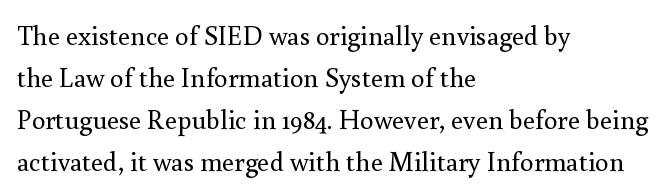
Q: Is the text bold? A: No.
Q: Is the text italic (slanted)? A: No, it is upright.
Q: Is the text underlined? A: No.
Q: How is the paragraph aligned? A: Left-aligned.
Q: Is the spacing between letters normal or unusually wide? A: Normal.
Q: Is the spacing between lines tight, normal or loose? A: Normal.
